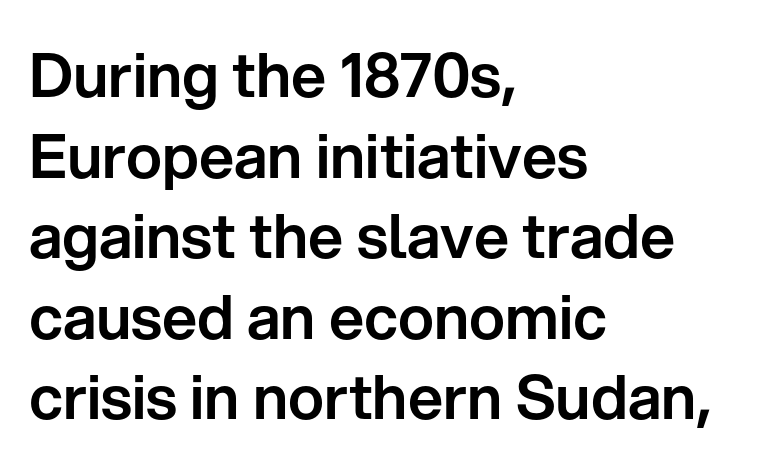
Q: Is the text italic (slanted)? A: No, it is upright.
Q: Is the typeface a serif or a sans-serif typeface? A: Sans-serif.
Q: Is the text underlined? A: No.
Q: How is the paragraph aligned? A: Left-aligned.
Q: Is the spacing between letters normal or unusually wide? A: Normal.
Q: Is the spacing between lines tight, normal or loose? A: Normal.
Q: Width (condensed, normal, or wide)? A: Normal.
Q: Stroke contrast? A: Low.
Q: x-height? A: Medium.
Q: Monospaced? A: No.
